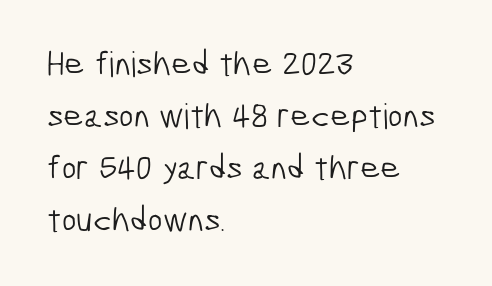
Q: Is the text bold? A: No.
Q: Is the typeface a serif or a sans-serif typeface? A: Sans-serif.
Q: Is the text underlined? A: No.
Q: How is the paragraph aligned? A: Left-aligned.
Q: Is the spacing between letters normal or unusually wide? A: Normal.
Q: Is the spacing between lines tight, normal or loose? A: Normal.
Q: Width (condensed, normal, or wide)? A: Condensed.
Q: Stroke contrast? A: Low.
Q: x-height? A: Medium.
Q: Monospaced? A: No.
